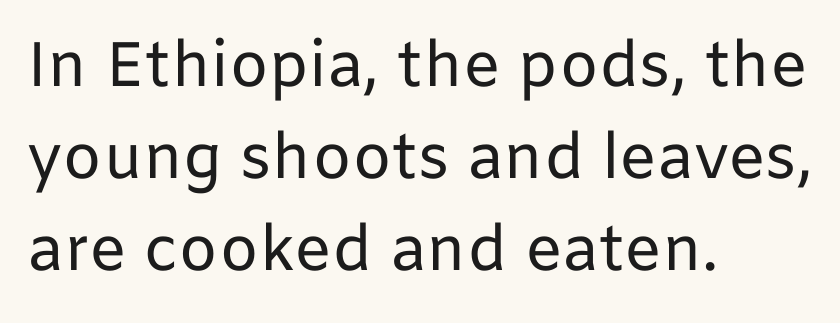
Q: Is the text bold? A: No.
Q: Is the text italic (slanted)? A: No, it is upright.
Q: Is the typeface a serif or a sans-serif typeface? A: Sans-serif.
Q: Is the text underlined? A: No.
Q: How is the paragraph aligned? A: Left-aligned.
Q: Is the spacing between letters normal or unusually wide? A: Normal.
Q: Is the spacing between lines tight, normal or loose? A: Normal.
Q: Width (condensed, normal, or wide)? A: Normal.
Q: Stroke contrast? A: Low.
Q: x-height? A: Medium.
Q: Monospaced? A: No.
